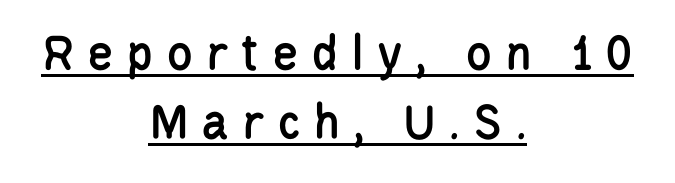
The image shows 54 px condensed sans-serif type, upright; set centered, normal line spacing (1.28x), unusually wide letter spacing (+0.23 em), underlined; low stroke contrast and a large x-height.
